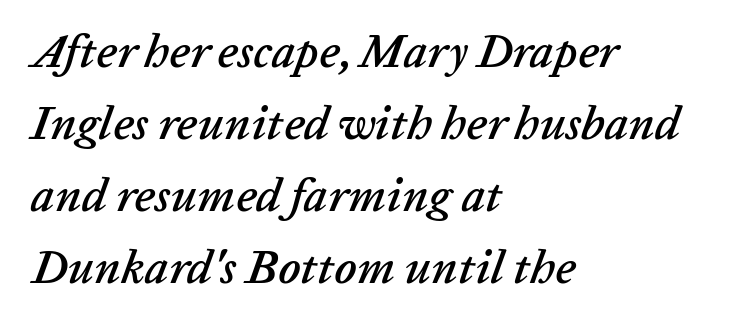
The rendering applies a slant to the glyphs. Any mark beneath the type? The region is blank. Glyph-to-glyph distance matches everyday printed text. Leftover space on each line is placed entirely after the last word. Normally led — the rows are evenly, conventionally spaced.
